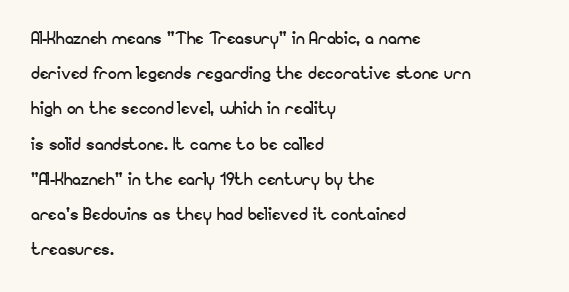
The image shows 22 px text type, upright; set left-aligned, normal line spacing (1.6x), normal letter spacing, not underlined.
